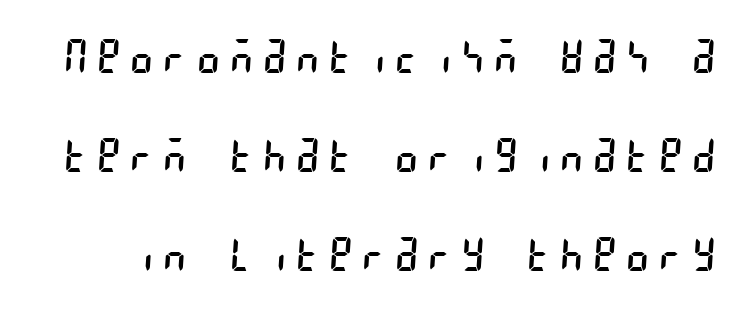
The image shows 46 px regular-weight, condensed sans-serif type; set loose line spacing (2.15x), unusually wide letter spacing (+0.25 em), not underlined; low stroke contrast and a large x-height.
